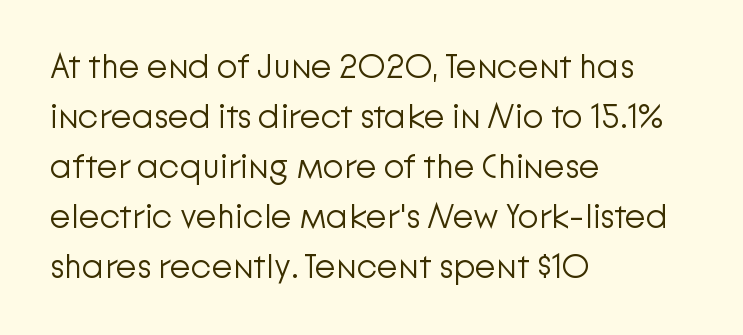
Summary of weight: not heavy and not bold. Normally led — the rows are evenly, conventionally spaced. Casual observation: everything's shoved over to the left. Honestly, the letter spacing is just normal — you wouldn't notice it. The letters stand straight up with perfectly vertical stems.
